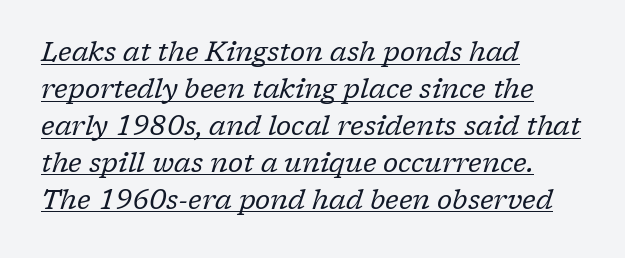
{"italic": "yes", "lean": "right", "slant_degrees": 17, "bold": "no", "underline": "yes", "align": "left", "line_spacing": "normal", "line_spacing_ratio": 1.37, "letter_spacing": "normal", "letter_spacing_em": 0.0, "glyph_px": 27}
